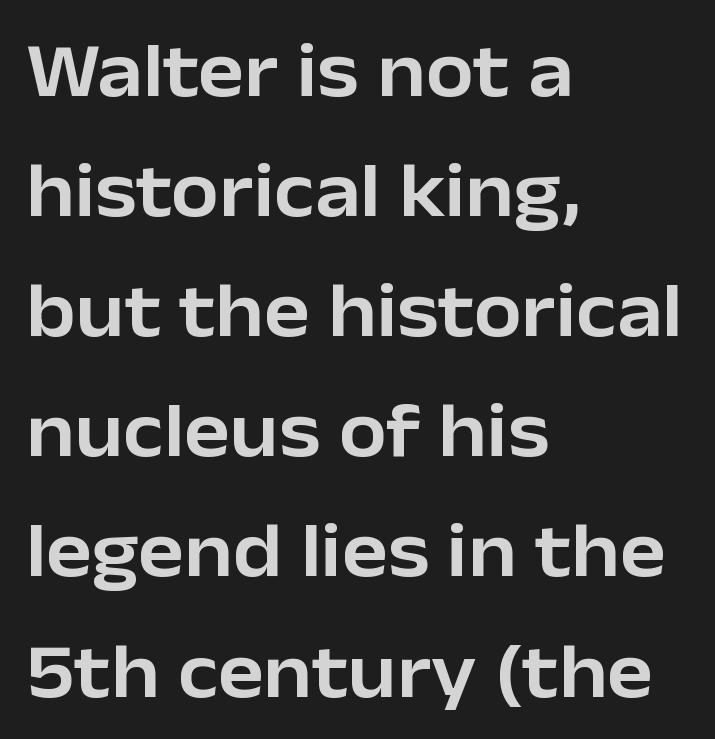
{"serif": "no", "italic": "no", "width": "normal", "stroke_contrast": "low", "x_height": "medium", "monospaced": "no", "underline": "no", "align": "left", "line_spacing": "normal", "line_spacing_ratio": 1.56, "letter_spacing": "normal", "letter_spacing_em": 0.0, "glyph_px": 77}
